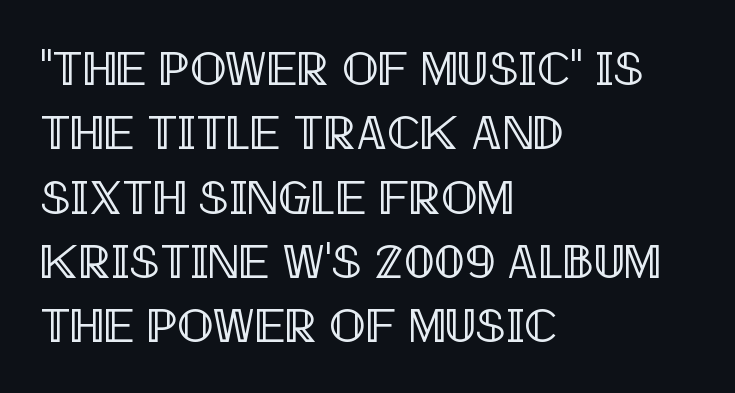
{"italic": "no", "width": "condensed", "x_height": "large", "monospaced": "no", "underline": "no", "align": "left", "line_spacing": "normal", "line_spacing_ratio": 1.34, "letter_spacing": "normal", "letter_spacing_em": 0.0, "glyph_px": 48}
